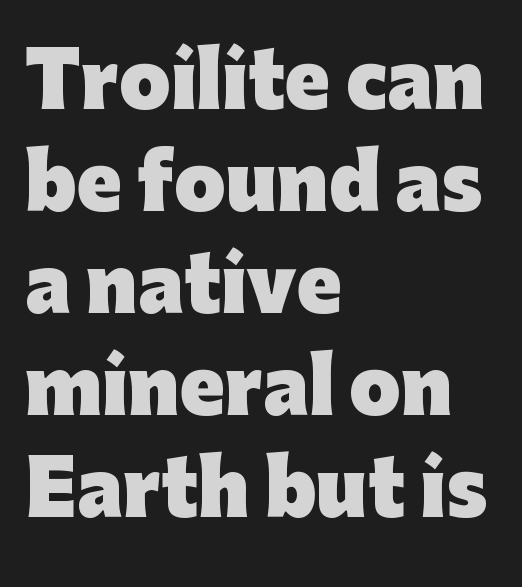
The face used here is proportionally spaced, like ordinary book or web type. Alignment: flush left. How are the letters spaced? Ordinarily, with no added tracking. Vertical strokes here are truly vertical. Vertically, the passage feels balanced, rows spaced as you'd expect.
